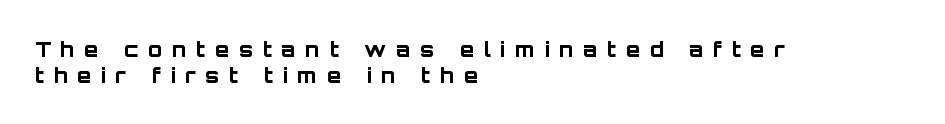
{"italic": "no", "bold": "yes", "underline": "no", "align": "left", "line_spacing_ratio": 1.23, "letter_spacing": "wide", "letter_spacing_em": 0.45, "glyph_px": 21}
